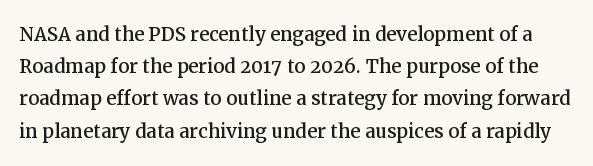
{"italic": "no", "underline": "no", "line_spacing": "normal", "line_spacing_ratio": 1.29, "letter_spacing": "normal", "letter_spacing_em": 0.0, "glyph_px": 25}
